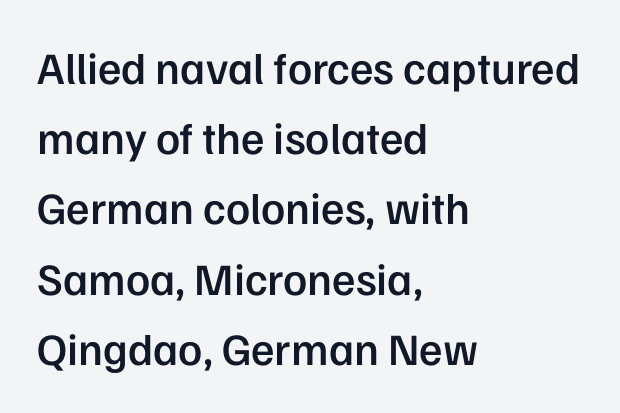
The rendering shows plain stroke endings on the letterforms — a sans-serif design. You could not count columns in this text — the font is proportionally spaced. Compared with a centered layout, this one pins lines to the left instead. Descender tails drop into unmarked territory.
